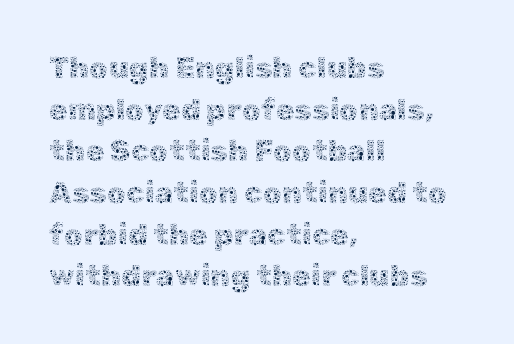
The image shows 30 px thin type, upright; set left-aligned, normal line spacing (1.39x), normal letter spacing, not underlined; a medium x-height.
